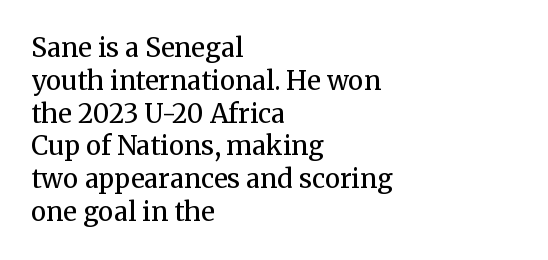
Check the space under the baseline: it is left empty. Posture: upright roman. Is the type heavy? It reads as light-to-regular instead. One-word summary of the alignment: left. The line-height multiplier appears to be the usual default.
